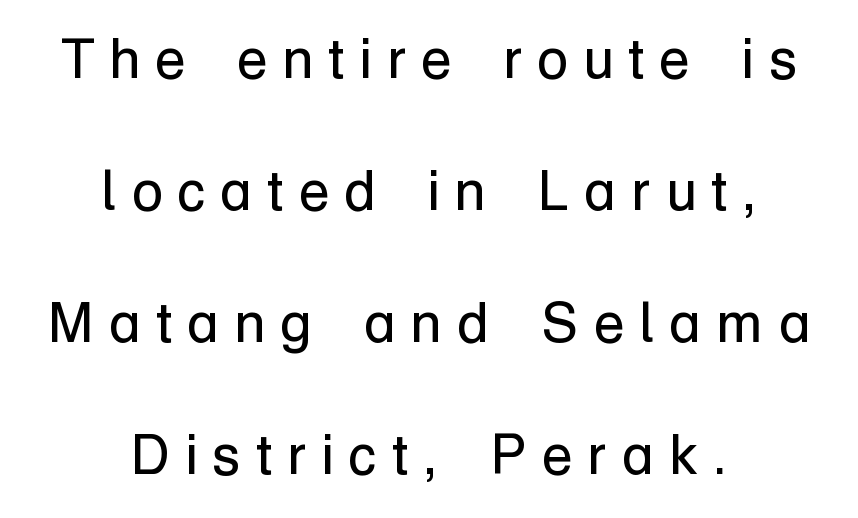
Substantial extra tracking has been applied to these lines. Is the block centered? Yes — each line is placed symmetrically about the middle. The typesetting does not lean heavy: it is not bold. Italic: no, the glyphs are upright roman.
